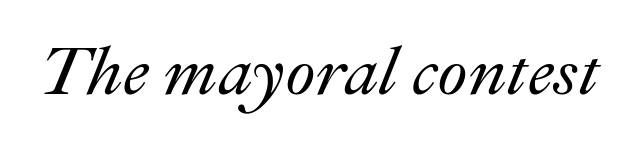
The foot of each line stays bare and open. Nothing unusual about the tracking: characters are spaced as the font intends. A typesetter would call this proportional, since set widths differ per character. Quick note: italic.
